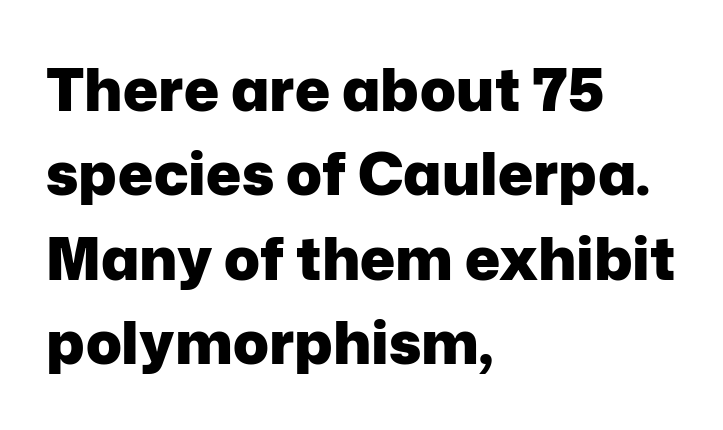
The image shows 59 px heavy sans-serif type, upright; set left-aligned, normal line spacing (1.43x), normal letter spacing, not underlined; low stroke contrast and a medium x-height.
